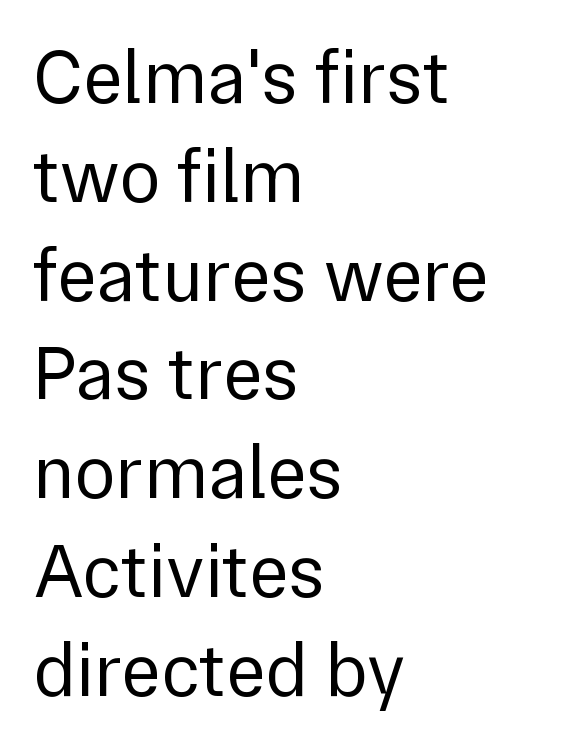
Check the space under the baseline: it is left empty. Italic: no, the glyphs are upright roman. If you measured baseline to baseline, you'd find a middling distance. Think of a printed novel: that variable character pitch is what you see here. Compared with a typical body face, this is equally light or lighter still.
